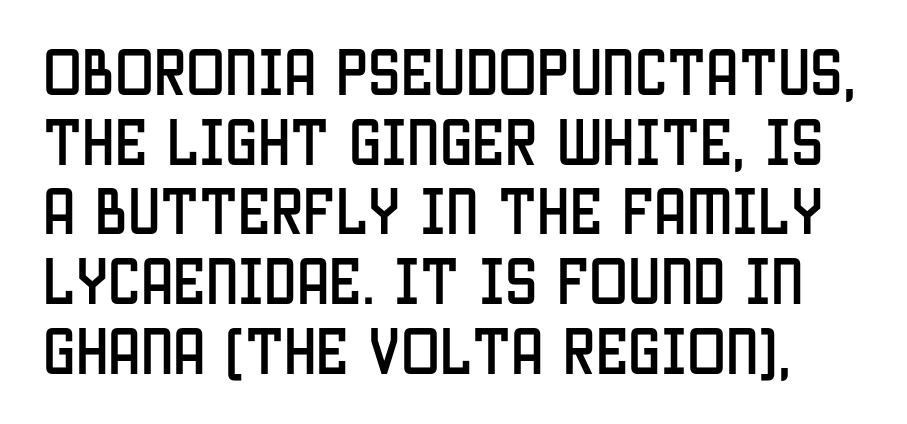
Q: Is the text italic (slanted)? A: No, it is upright.
Q: Is the typeface a serif or a sans-serif typeface? A: Sans-serif.
Q: Is the text underlined? A: No.
Q: Is the spacing between letters normal or unusually wide? A: Normal.
Q: Is the spacing between lines tight, normal or loose? A: Normal.
Q: Width (condensed, normal, or wide)? A: Condensed.
Q: Stroke contrast? A: Low.
Q: x-height? A: Large.
Q: Monospaced? A: No.
